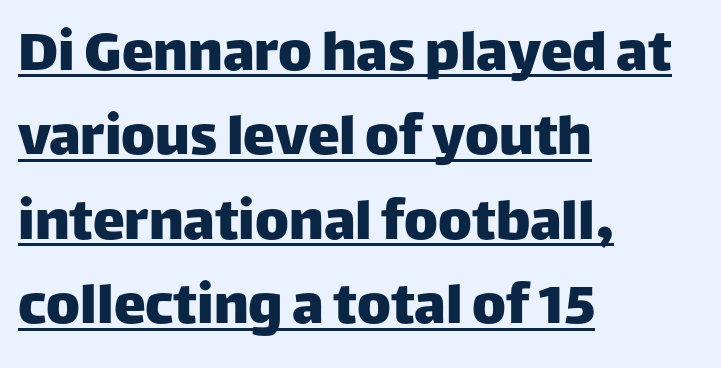
Caption: standard tracking, unaltered. One glance says typical: line gaps are just what's usual. Think of a printed novel: that variable character pitch is what you see here. Is this a sans? Yes — the strokes have no serifs. The glyphs are accompanied by a horizontal stroke just below them.
